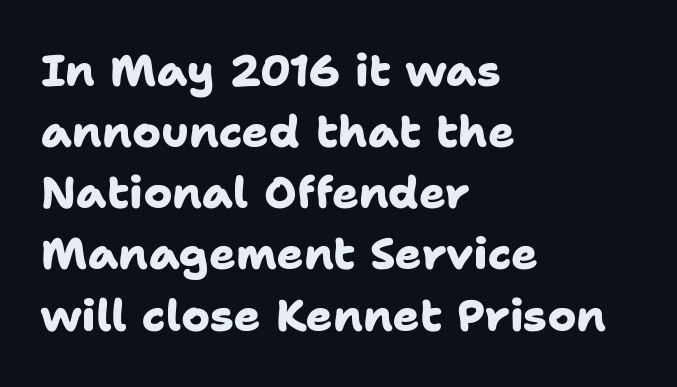
The image shows 44 px heavy sans-serif type; set left-aligned, normal line spacing (1.39x), normal letter spacing, not underlined; low stroke contrast and a medium x-height.
